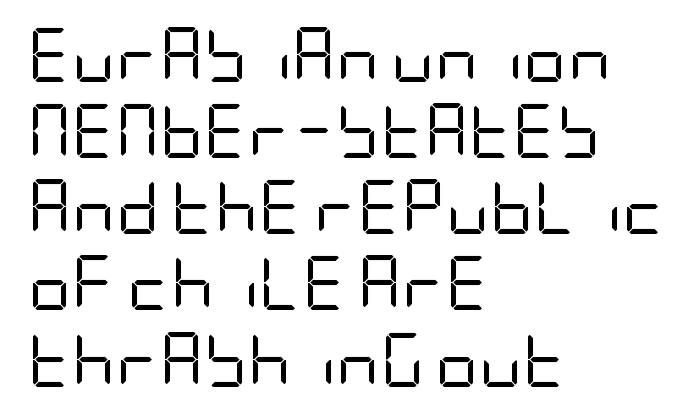
Is this a sans? Yes — the strokes have no serifs. Honestly, the row spacing looks completely unremarkable. The words here are not underlined. This is not heavy type; no bold has been used.
